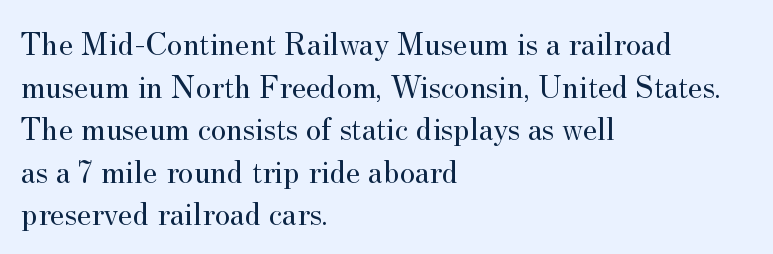
The image shows 33 px regular-weight serif type, upright; set left-aligned, normal line spacing (1.29x), normal letter spacing, not underlined; medium stroke contrast and a small x-height.
